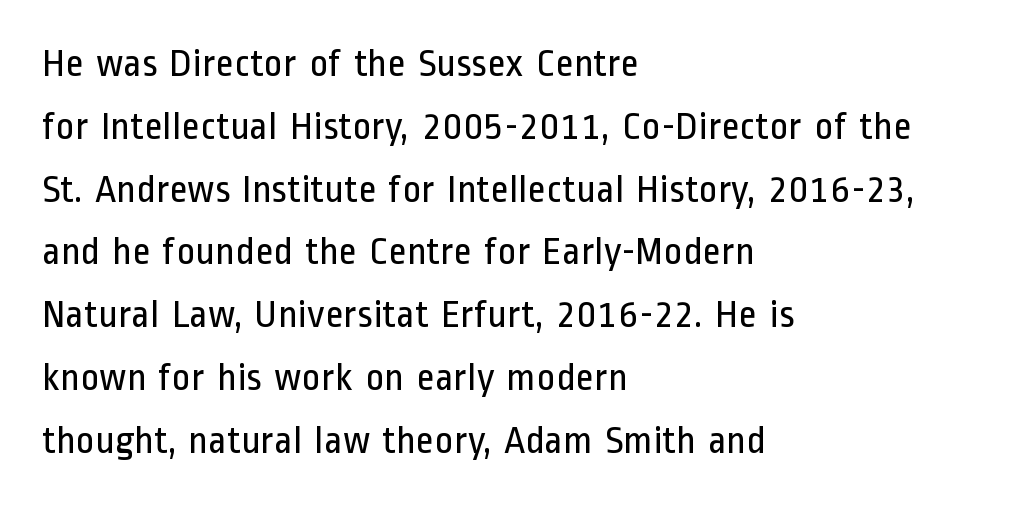
The image shows 40 px regular-weight, condensed sans-serif type, upright; set left-aligned, normal line spacing (1.57x), normal letter spacing, not underlined; low stroke contrast and a medium x-height.
